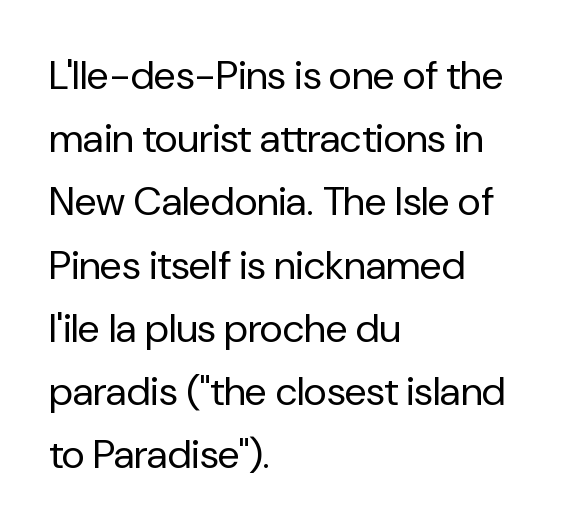
The image shows 40 px regular-weight sans-serif type, upright; set left-aligned, normal line spacing (1.58x), normal letter spacing, not underlined; low stroke contrast and a medium x-height.
